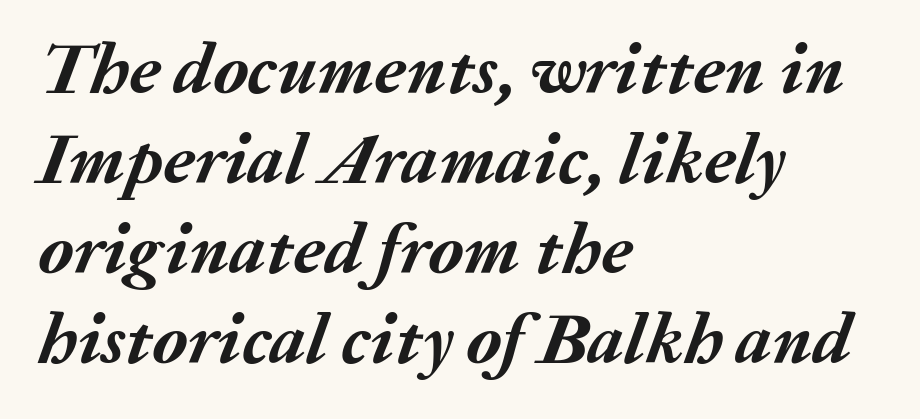
The image shows 72 px semibold type, italic (leaning right); set left-aligned, normal line spacing (1.25x), normal letter spacing, not underlined; medium stroke contrast and a medium x-height.
